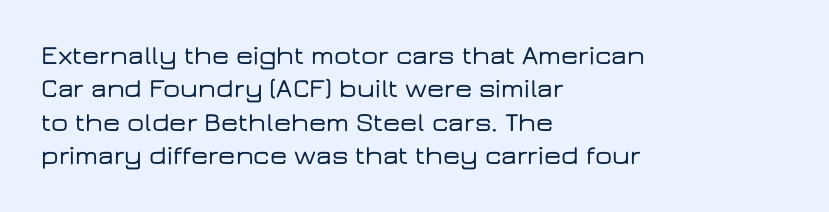
The image shows 27 px text type, upright; set left-aligned, line spacing 1.24x, normal letter spacing, not underlined.
